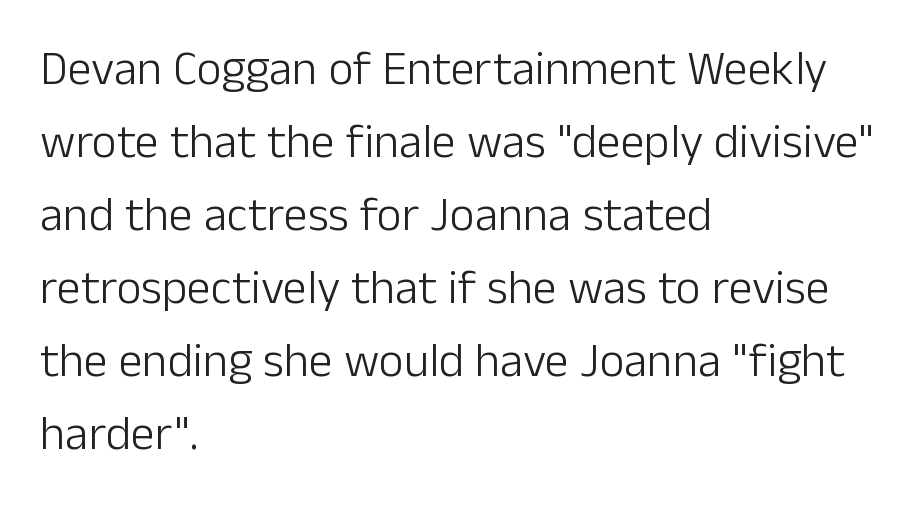
Q: Is the text bold? A: No.
Q: Is the text italic (slanted)? A: No, it is upright.
Q: Is the typeface a serif or a sans-serif typeface? A: Sans-serif.
Q: Is the text underlined? A: No.
Q: How is the paragraph aligned? A: Left-aligned.
Q: Is the spacing between letters normal or unusually wide? A: Normal.
Q: Is the spacing between lines tight, normal or loose? A: Normal.
Q: Width (condensed, normal, or wide)? A: Normal.
Q: Stroke contrast? A: Low.
Q: x-height? A: Medium.
Q: Monospaced? A: No.
